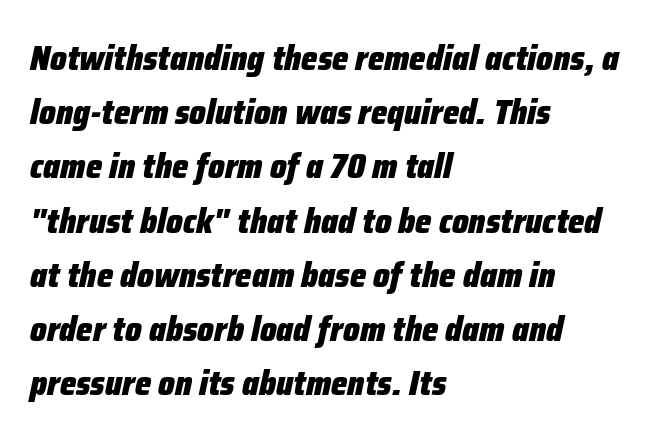
{"italic": "yes", "lean": "right", "slant_degrees": 12, "bold": "yes", "weight": "heavy", "width": "condensed", "stroke_contrast": "low", "x_height": "medium", "monospaced": "no", "underline": "no", "align": "left", "line_spacing": "normal", "line_spacing_ratio": 1.55, "letter_spacing": "normal", "letter_spacing_em": 0.0, "glyph_px": 35}
